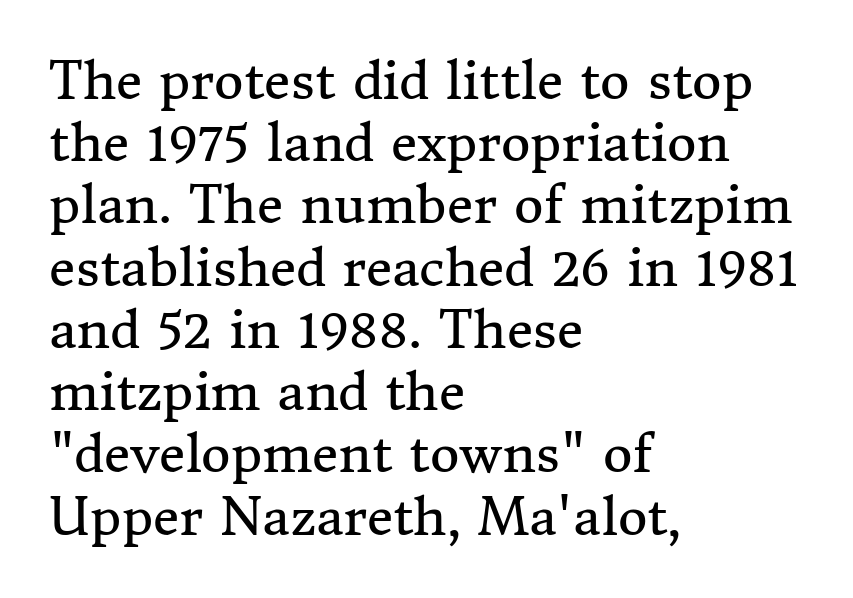
Q: Is the text bold? A: No.
Q: Is the text italic (slanted)? A: No, it is upright.
Q: Is the typeface a serif or a sans-serif typeface? A: Serif.
Q: Is the text underlined? A: No.
Q: How is the paragraph aligned? A: Left-aligned.
Q: Is the spacing between letters normal or unusually wide? A: Normal.
Q: Width (condensed, normal, or wide)? A: Normal.
Q: Stroke contrast? A: Medium.
Q: x-height? A: Medium.
Q: Monospaced? A: No.
